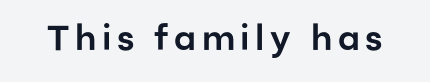
The rendering uses natural spacing where letterforms have individual widths. Nope, no serifs anywhere on these letters. A roman cut, with each character standing at attention. Quick note: underline off.
